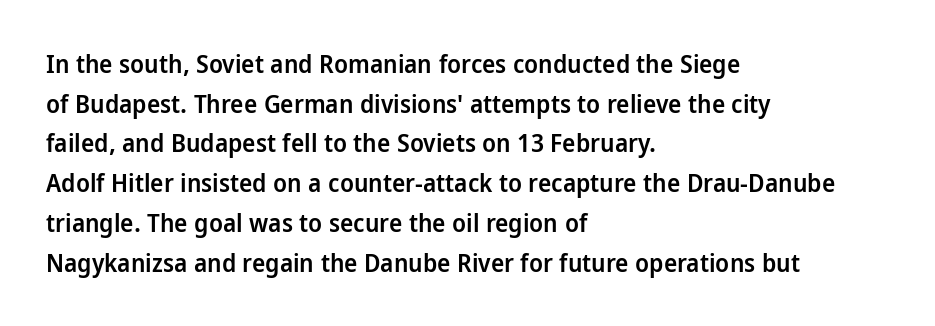
A bare baseline throughout the passage. Letter spacing: default. It's the straight-up-and-down kind of type. A somewhat darkened texture: the type is semibold rather than bold. Interline gaps are of average width in this sample. Compared with a centered layout, this one pins lines to the left instead.
